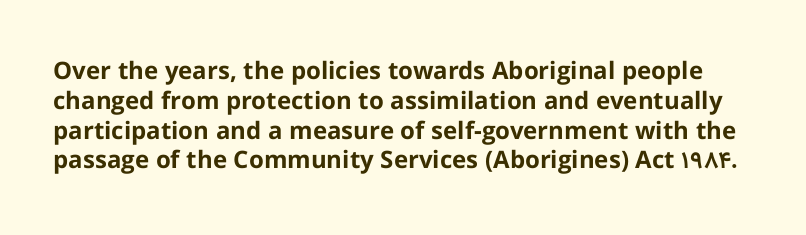
{"italic": "no", "bold": "yes", "underline": "no", "line_spacing_ratio": 1.24, "letter_spacing": "normal", "letter_spacing_em": 0.0, "glyph_px": 24}
